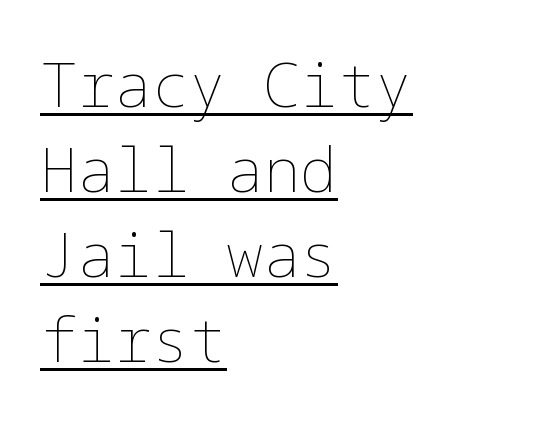
The image shows 62 px thin type, upright; set left-aligned, normal line spacing (1.37x), normal letter spacing, underlined; low stroke contrast and a medium x-height.
